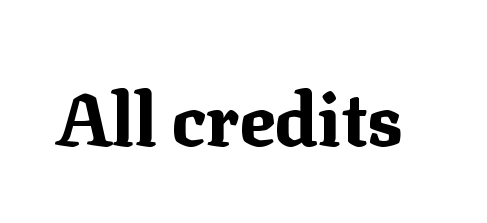
The image shows 74 px bold serif type, upright; set normal letter spacing, not underlined; medium stroke contrast and a medium x-height.
